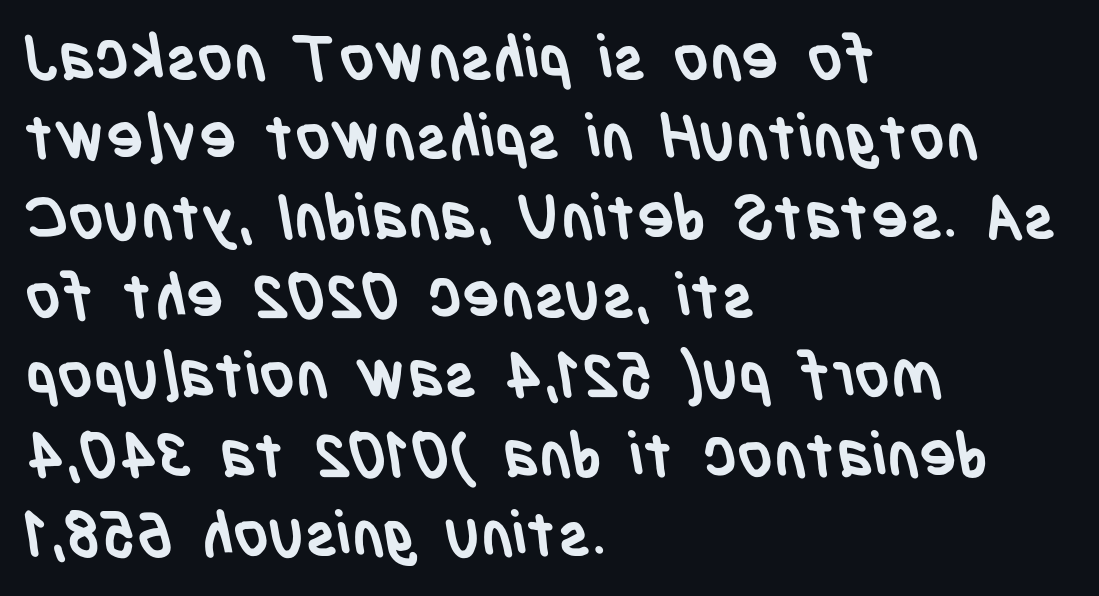
{"serif": "no", "bold": "yes", "weight": "semibold", "width": "condensed", "stroke_contrast": "low", "x_height": "large", "monospaced": "no", "underline": "no", "align": "left", "line_spacing": "normal", "line_spacing_ratio": 1.28, "letter_spacing": "normal", "letter_spacing_em": 0.0, "glyph_px": 62}
